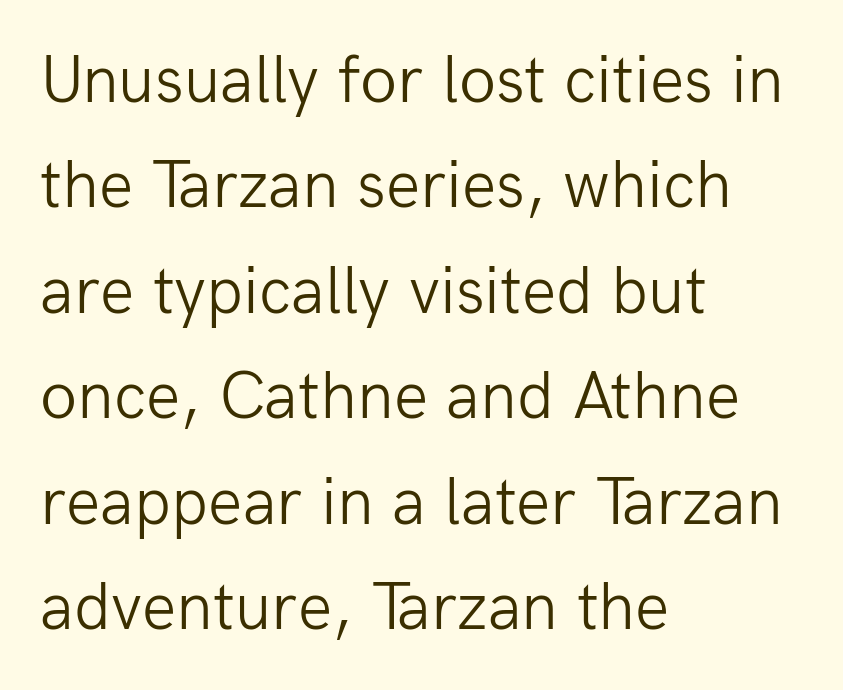
The image shows 68 px light sans-serif type, upright; set left-aligned, normal line spacing (1.55x), normal letter spacing, not underlined; low stroke contrast and a medium x-height.
